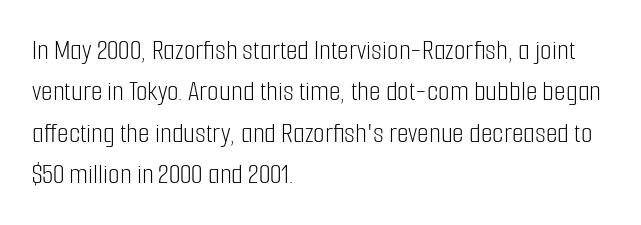
Font category for this specimen: sans-serif. Visually the block forms a straight wall on the left and a jagged coastline on the right. Does the leading feel generous? No, just average. Weight: regular or lighter.
